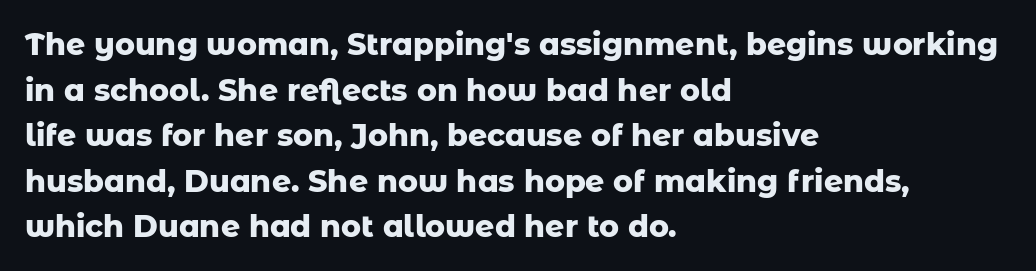
Q: Is the text bold? A: Yes.
Q: Is the text italic (slanted)? A: No, it is upright.
Q: Is the typeface a serif or a sans-serif typeface? A: Sans-serif.
Q: Is the text underlined? A: No.
Q: How is the paragraph aligned? A: Left-aligned.
Q: Is the spacing between letters normal or unusually wide? A: Normal.
Q: Is the spacing between lines tight, normal or loose? A: Normal.
Q: Width (condensed, normal, or wide)? A: Normal.
Q: Stroke contrast? A: Low.
Q: x-height? A: Medium.
Q: Monospaced? A: No.
